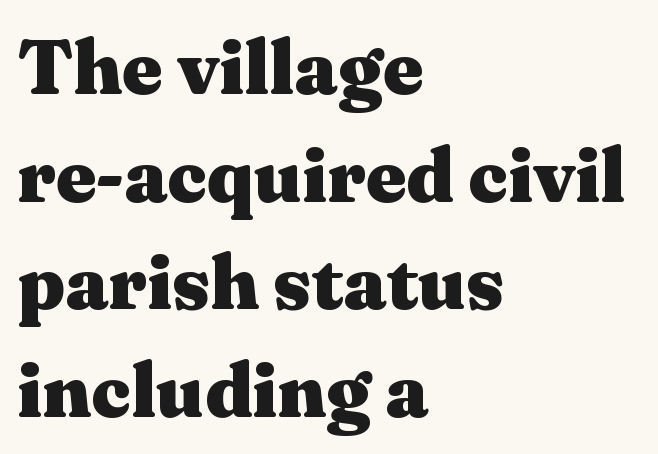
{"serif": "yes", "italic": "no", "bold": "yes", "weight": "heavy", "width": "wide", "stroke_contrast": "medium", "x_height": "medium", "monospaced": "no", "underline": "no", "align": "left", "line_spacing": "normal", "line_spacing_ratio": 1.38, "letter_spacing": "normal", "letter_spacing_em": 0.0, "glyph_px": 78}
